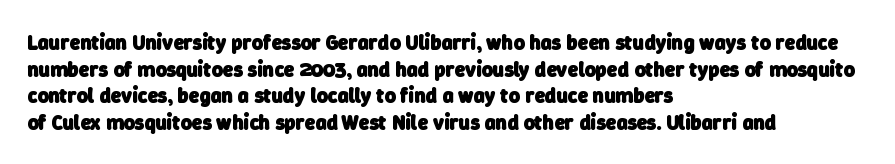
The image shows 21 px bold type; set left-aligned, normal line spacing (1.27x), normal letter spacing, not underlined.
